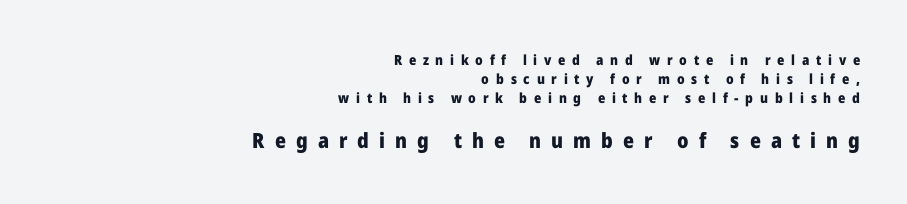
The image shows 21 px bold type, upright; set right-aligned, normal line spacing (1.37x), unusually wide letter spacing (+0.48 em), not underlined; the second (bottom) block is 1.5x larger.
